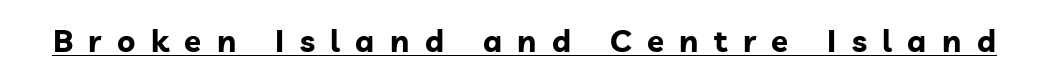
{"serif": "no", "italic": "no", "bold": "yes", "weight": "bold", "width": "normal", "stroke_contrast": "low", "x_height": "medium", "monospaced": "no", "underline": "yes", "letter_spacing": "wide", "letter_spacing_em": 0.5, "glyph_px": 31}
